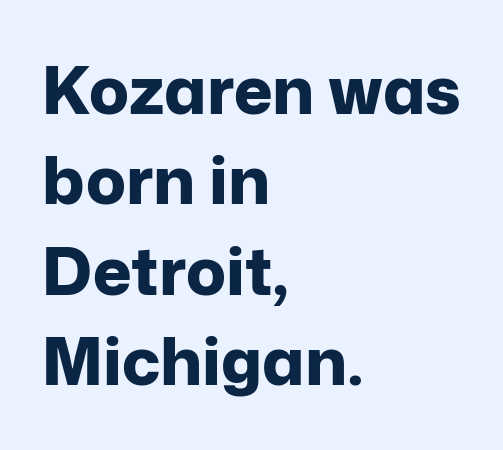
Posture: upright roman. The line texture is even and compact thanks to regular tracking. Stroke terminals: plain, sans-serif. The rendering uses natural spacing where letterforms have individual widths. How would I describe the line gaps? Plain and ordinary.
